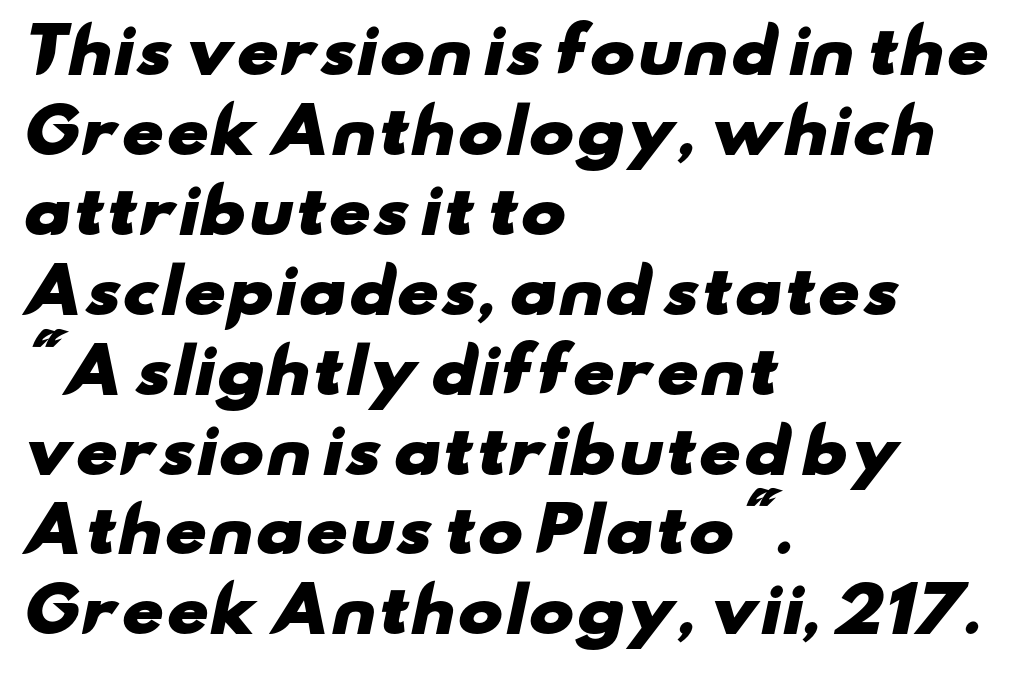
{"serif": "no", "bold": "yes", "weight": "heavy", "width": "wide", "stroke_contrast": "low", "x_height": "small", "monospaced": "no", "underline": "no", "align": "left", "line_spacing": "normal", "line_spacing_ratio": 1.31, "letter_spacing": "normal", "letter_spacing_em": 0.0, "glyph_px": 61}
